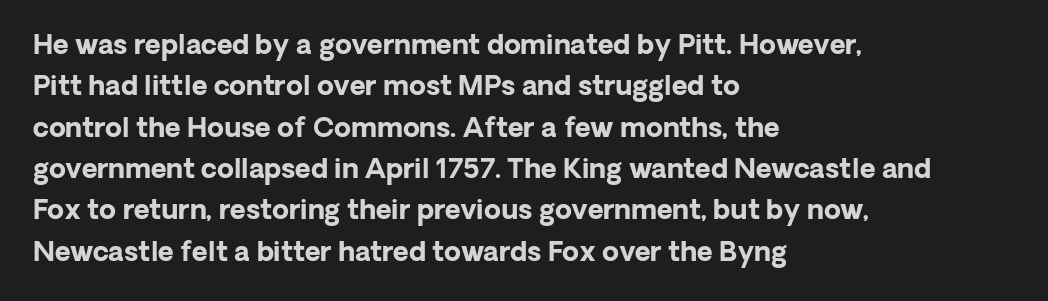
Q: Is the text bold? A: Yes.
Q: Is the text italic (slanted)? A: No, it is upright.
Q: Is the text underlined? A: No.
Q: How is the paragraph aligned? A: Left-aligned.
Q: Is the spacing between letters normal or unusually wide? A: Normal.
Q: Is the spacing between lines tight, normal or loose? A: Normal.
